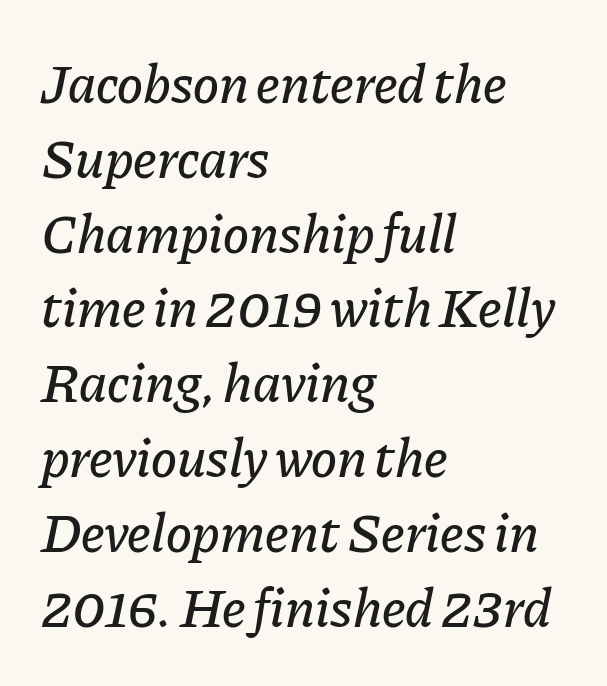
The leading is moderate, giving the passage an even texture. Italic: yes, the glyphs are oblique. Letters rest on an invisible, unmarked baseline. Note the varied advance widths — an 'i' is clearly narrower than an 'm'. Nothing unusual about the tracking: characters are spaced as the font intends. These lines are set flush left with a ragged right edge.
